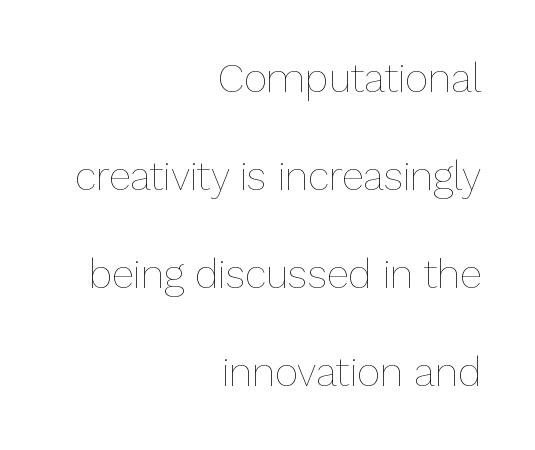
Q: Is the text bold? A: No.
Q: Is the text italic (slanted)? A: No, it is upright.
Q: Is the text underlined? A: No.
Q: How is the paragraph aligned? A: Right-aligned.
Q: Is the spacing between letters normal or unusually wide? A: Normal.
Q: Is the spacing between lines tight, normal or loose? A: Loose.
Q: Width (condensed, normal, or wide)? A: Normal.
Q: Stroke contrast? A: Low.
Q: x-height? A: Medium.
Q: Monospaced? A: No.
